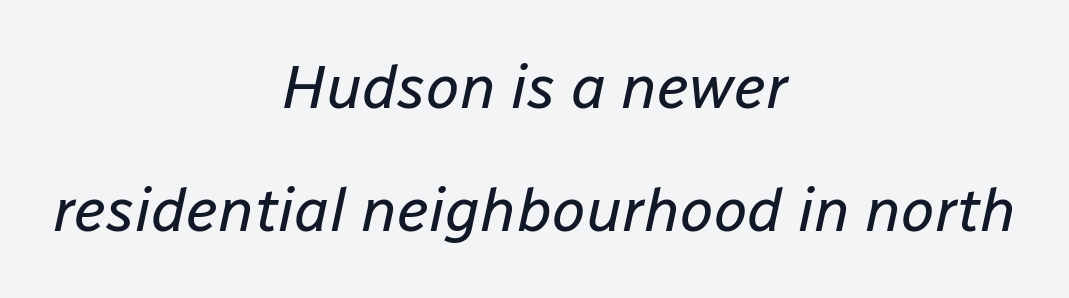
The image shows 61 px regular-weight type, italic (leaning right); set centered, loose line spacing (2.02x), normal letter spacing, not underlined; low stroke contrast and a medium x-height.
